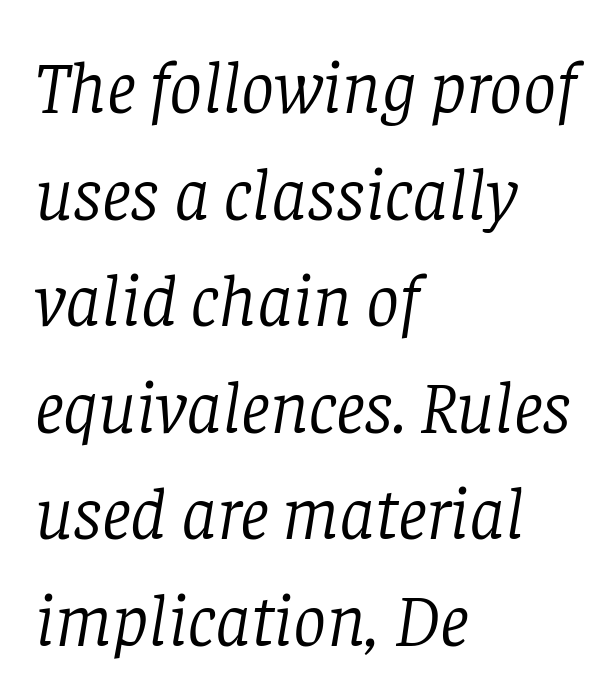
The image shows 74 px light serif type, italic (leaning right); set left-aligned, normal line spacing (1.44x), normal letter spacing, not underlined; low stroke contrast and a large x-height.
